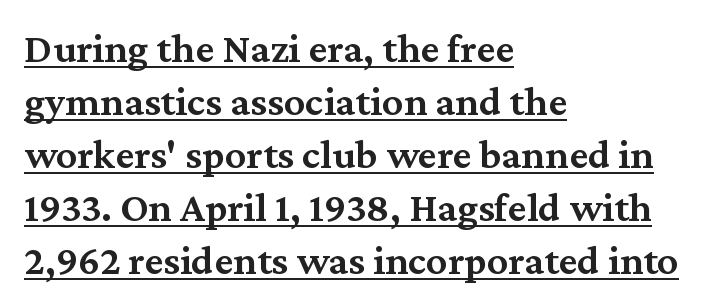
The image shows 42 px semibold serif type, upright; set left-aligned, normal line spacing (1.26x), normal letter spacing, underlined; medium stroke contrast and a medium x-height.
